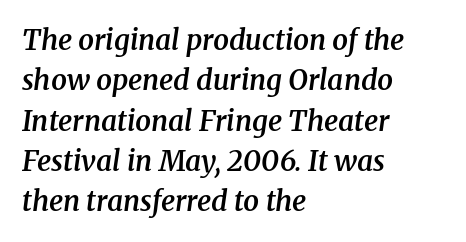
Q: Is the text bold? A: Semi-bold.
Q: Is the text italic (slanted)? A: Yes, it leans right by about 8 degrees.
Q: Is the typeface a serif or a sans-serif typeface? A: Serif.
Q: Is the text underlined? A: No.
Q: How is the paragraph aligned? A: Left-aligned.
Q: Is the spacing between letters normal or unusually wide? A: Normal.
Q: Is the spacing between lines tight, normal or loose? A: Normal.
Q: Width (condensed, normal, or wide)? A: Normal.
Q: Stroke contrast? A: Medium.
Q: x-height? A: Medium.
Q: Monospaced? A: No.
